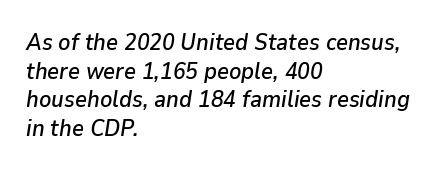
{"italic": "yes", "lean": "right", "slant_degrees": 9, "underline": "no", "align": "left", "line_spacing_ratio": 1.24, "letter_spacing": "normal", "letter_spacing_em": 0.0, "glyph_px": 23}
